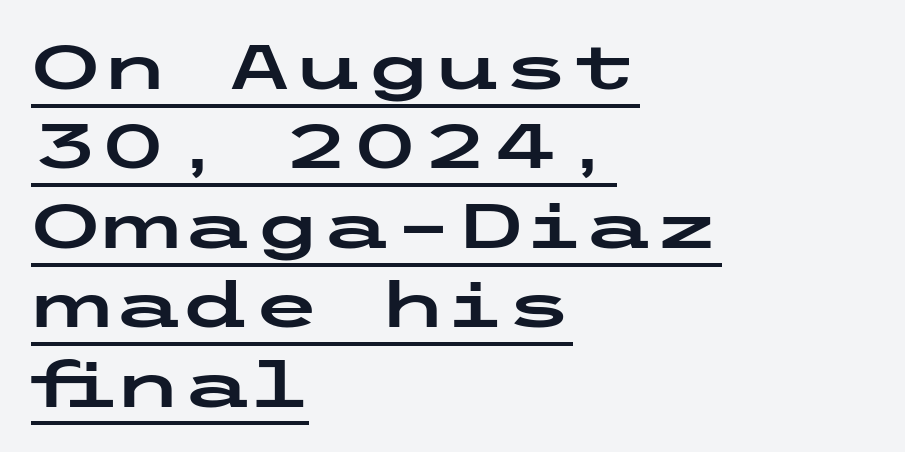
The passage shown is underscored from start to finish. The paragraph has a hard left edge and a soft right edge. The block of text has a typical density, with ordinary space between rows. Observe the absence of serifs on each vertical stroke in this sample. Ascenders rise straight up at ninety degrees.
